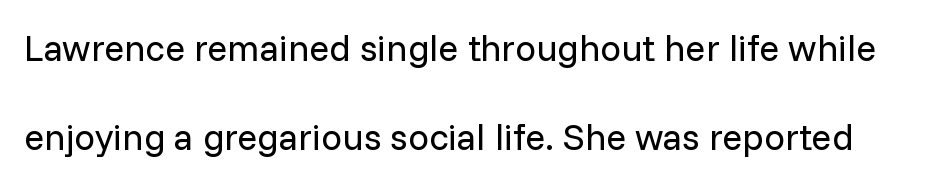
{"serif": "no", "italic": "no", "bold": "no", "weight": "regular", "width": "normal", "stroke_contrast": "low", "x_height": "medium", "monospaced": "no", "underline": "no", "line_spacing": "loose", "line_spacing_ratio": 2.41, "letter_spacing": "normal", "letter_spacing_em": 0.0, "glyph_px": 37}
